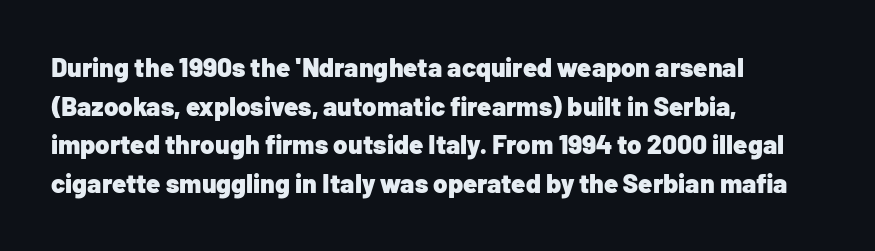
Leading: standard. Glyph-to-glyph distance matches everyday printed text. The face used here has the dense, thick strokes of a bold. These lines stack with their left ends in a neat column.
